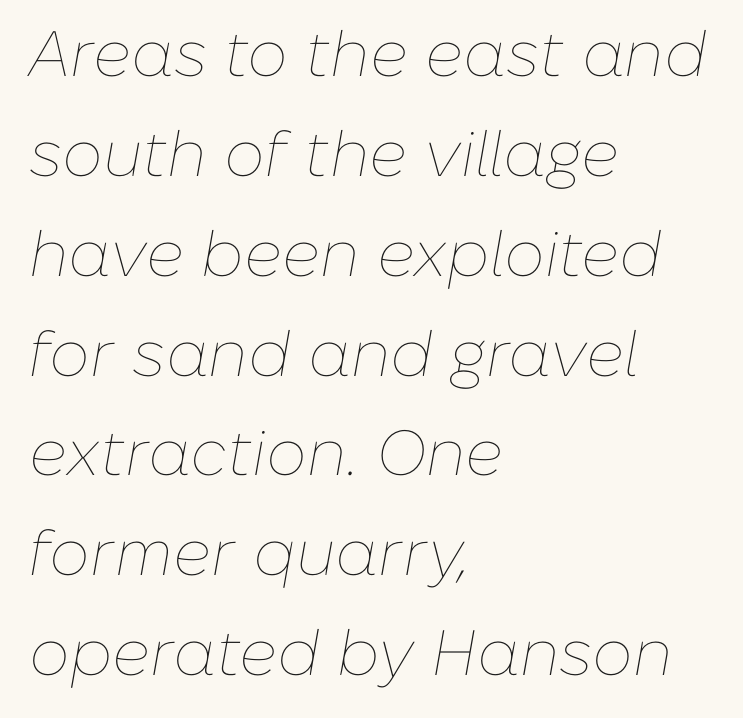
The image shows 64 px thin type, italic (leaning right); set left-aligned, normal line spacing (1.56x), normal letter spacing, not underlined; low stroke contrast and a medium x-height.
